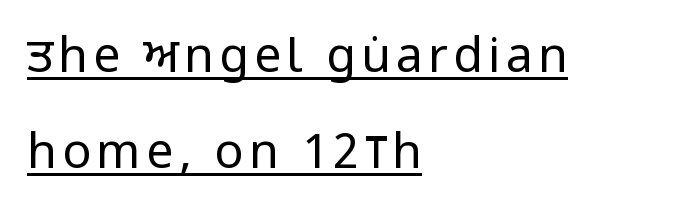
{"serif": "no", "italic": "no", "bold": "no", "weight": "regular", "width": "condensed", "stroke_contrast": "low", "x_height": "large", "monospaced": "no", "underline": "yes", "align": "left", "line_spacing": "loose", "line_spacing_ratio": 2.01, "glyph_px": 48}
